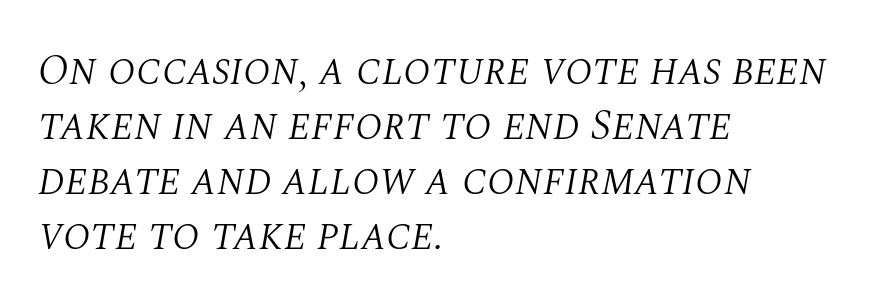
{"serif": "yes", "italic": "yes", "lean": "right", "slant_degrees": 10, "bold": "no", "weight": "light", "width": "normal", "stroke_contrast": "medium", "x_height": "large", "monospaced": "no", "underline": "no", "align": "left", "line_spacing": "normal", "line_spacing_ratio": 1.28, "letter_spacing": "normal", "letter_spacing_em": 0.0, "glyph_px": 43}
